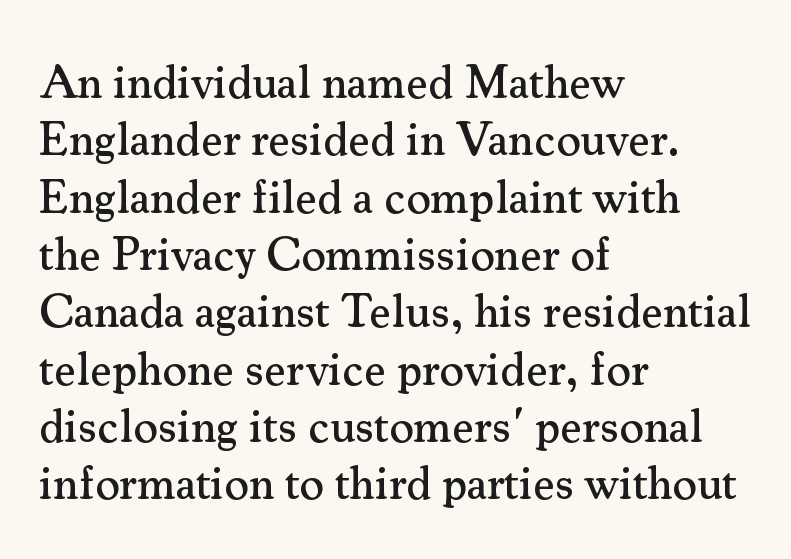
The image shows 47 px serif type, upright; set left-aligned, line spacing 1.22x, normal letter spacing, not underlined; medium stroke contrast and a small x-height.
